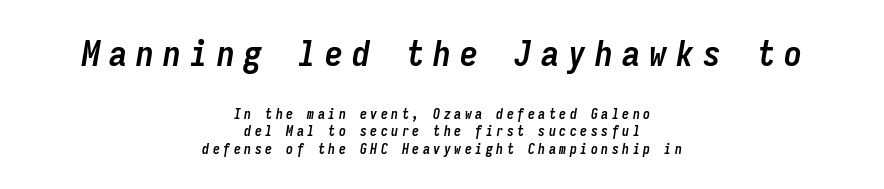
The image shows 36 px semibold, condensed type, italic (leaning right), monospaced; set centered, normal line spacing (1.25x), unusually wide letter spacing (+0.25 em), not underlined; the first (top) block is 2.57x larger; low stroke contrast and a medium x-height.
